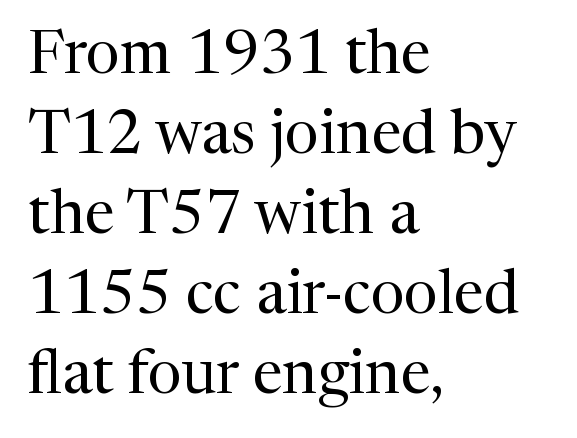
Notice how the passage keeps a crisp vertical edge on the left only. Compared with typical paragraphs, the rows here are spaced about the same. The letters stand straight up with perfectly vertical stems. Is this a fixed-width face? No — the glyphs have proportional, varying widths. The area under the type is left untouched. There is no visible air inserted between adjacent glyphs.
